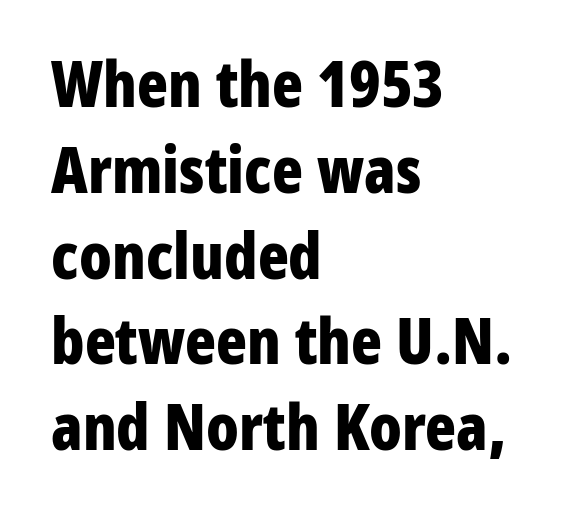
The image shows 64 px bold, condensed sans-serif type, upright; set left-aligned, normal line spacing (1.34x), normal letter spacing, not underlined; low stroke contrast and a medium x-height.
